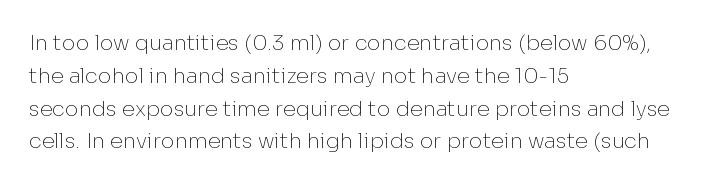
Upright lettering throughout. The rows are spaced the way most documents space them. These lines stack with their left ends in a neat column. The space beneath each line is pristine and unruled. This sample uses plain, unmodified letter spacing. Stem width sits at or under what a default text font uses.
